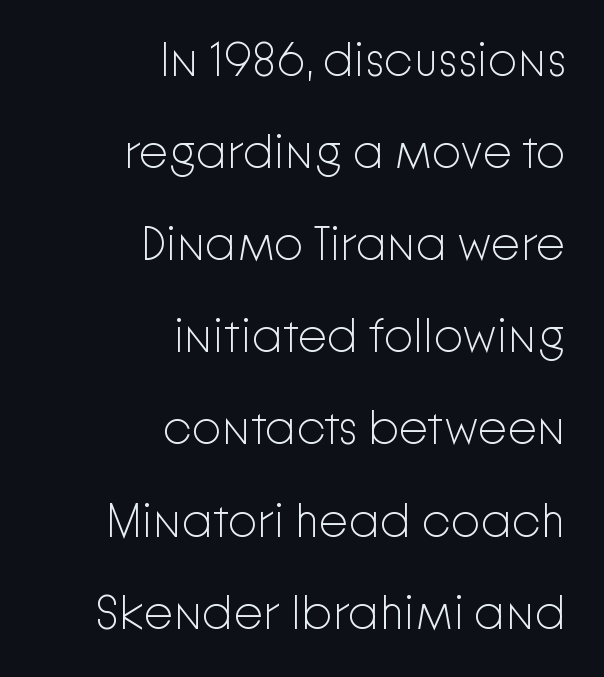
The image shows 47 px light sans-serif type, upright; set right-aligned, loose line spacing (1.96x), normal letter spacing, not underlined; low stroke contrast and a medium x-height.
